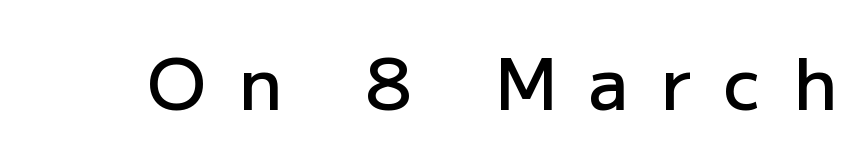
Q: Is the text bold? A: Semi-bold.
Q: Is the text italic (slanted)? A: No, it is upright.
Q: Is the typeface a serif or a sans-serif typeface? A: Sans-serif.
Q: Is the text underlined? A: No.
Q: Is the spacing between letters normal or unusually wide? A: Unusually wide.
Q: Width (condensed, normal, or wide)? A: Normal.
Q: Stroke contrast? A: Low.
Q: x-height? A: Medium.
Q: Monospaced? A: No.
